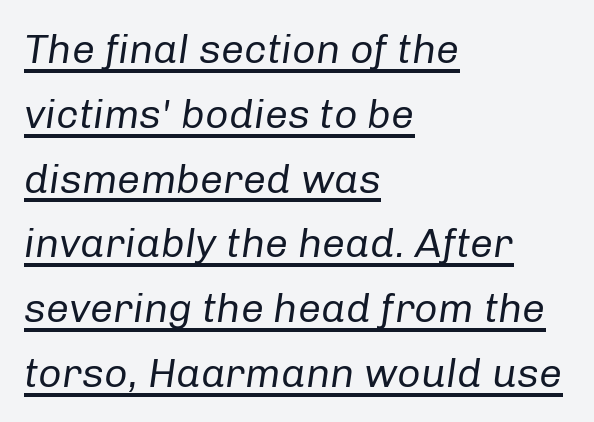
The image shows 41 px regular-weight type, italic (leaning right); set left-aligned, normal line spacing (1.58x), normal letter spacing, underlined; low stroke contrast and a medium x-height.
